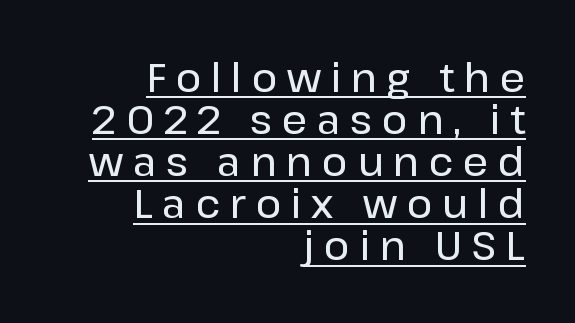
{"serif": "no", "italic": "no", "width": "normal", "stroke_contrast": "low", "x_height": "medium", "monospaced": "no", "underline": "yes", "align": "right", "line_spacing": "tight", "line_spacing_ratio": 1.08, "letter_spacing": "wide", "letter_spacing_em": 0.25, "glyph_px": 39}
